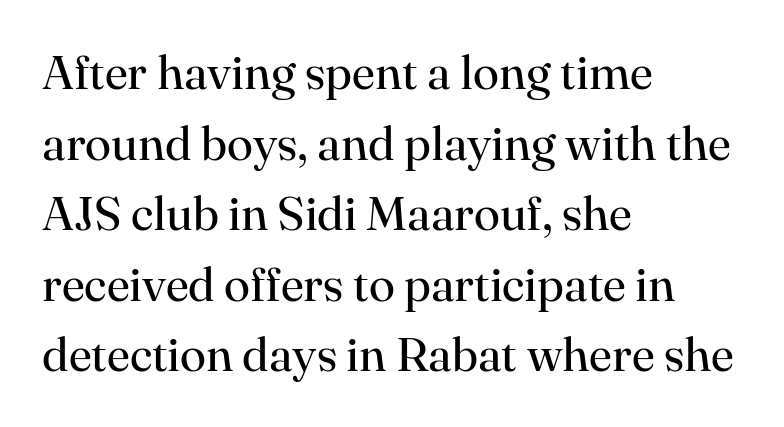
Stroke thickness stays within the range of a standard reading face or lighter. Posture: upright roman. Honestly, the row spacing looks completely unremarkable. Descenders hang freely into open space. Tracking here is standard; glyphs follow each other at the usual distance.
